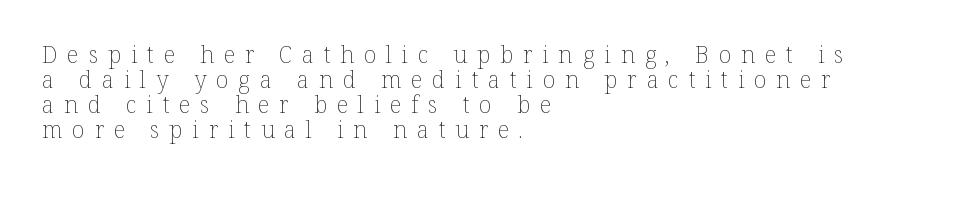
{"italic": "no", "bold": "no", "underline": "no", "align": "left", "line_spacing": "tight", "line_spacing_ratio": 1.08, "letter_spacing": "wide", "letter_spacing_em": 0.43, "glyph_px": 23}
